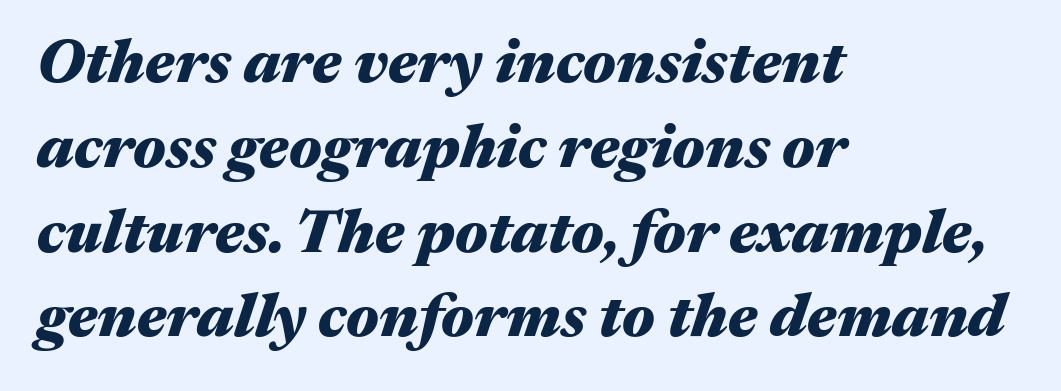
The image shows 61 px heavy, wide type, italic (leaning right); set left-aligned, normal line spacing (1.39x), normal letter spacing, not underlined; medium stroke contrast and a medium x-height.
